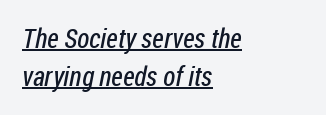
Q: Is the text bold? A: No.
Q: Is the text underlined? A: Yes.
Q: How is the paragraph aligned? A: Left-aligned.
Q: Is the spacing between letters normal or unusually wide? A: Normal.
Q: Is the spacing between lines tight, normal or loose? A: Normal.
